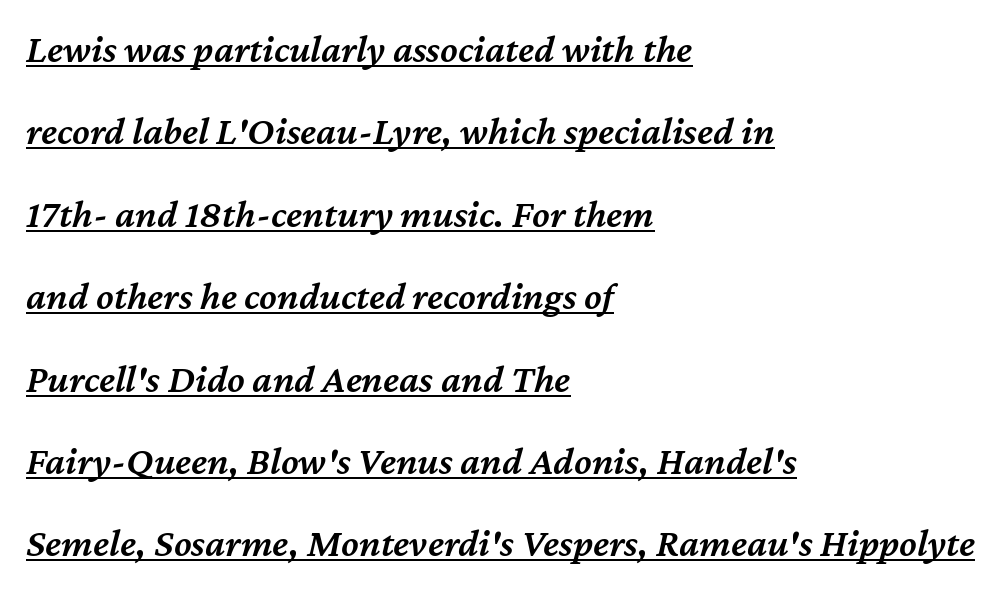
The image shows 40 px semibold type, italic (leaning right); set left-aligned, loose line spacing (2.06x), normal letter spacing, underlined; medium stroke contrast and a medium x-height.
